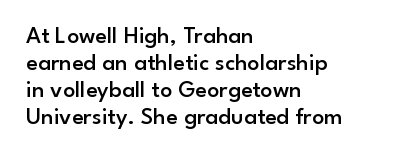
{"italic": "no", "bold": "semi", "underline": "no", "align": "left", "line_spacing": "tight", "line_spacing_ratio": 1.13, "letter_spacing": "normal", "letter_spacing_em": 0.0, "glyph_px": 24}
